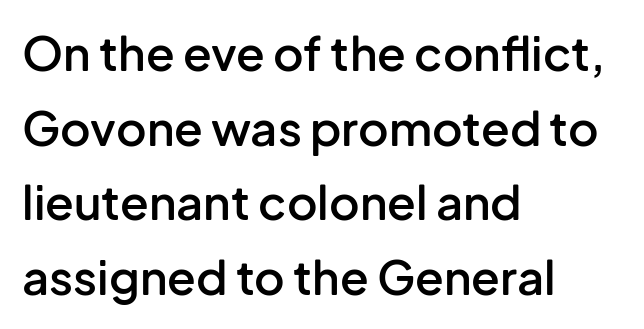
If you drew a ruler down the left edge, every line would touch it. A semibold gives these letters moderate extra thickness, short of bold. The foot of each line stays bare and open. Every stem runs plumb, perpendicular to the baseline. The rendering uses natural spacing where letterforms have individual widths. The passage shown stacks its lines at a standard gap.
